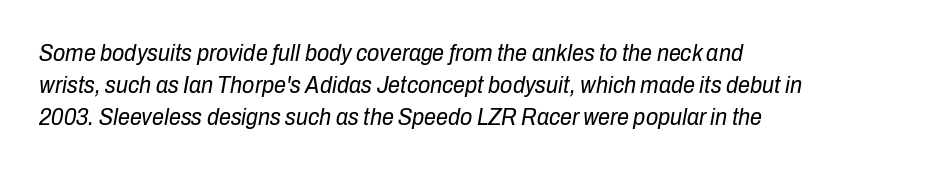
The image shows 24 px text type, italic (leaning right); set left-aligned, normal line spacing (1.34x), normal letter spacing, not underlined.
